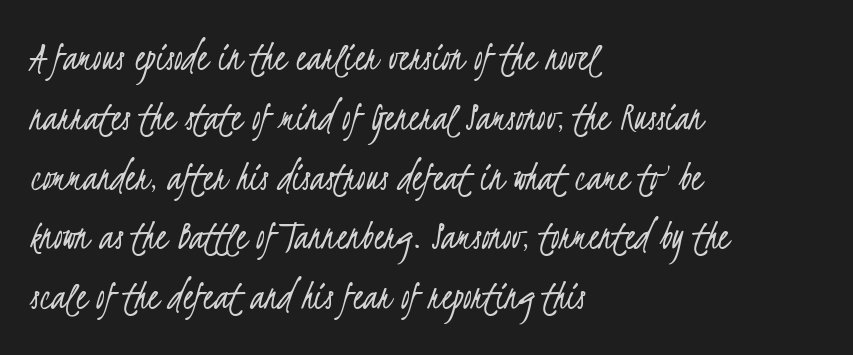
{"serif": "no", "bold": "no", "weight": "light", "width": "condensed", "stroke_contrast": "low", "x_height": "small", "monospaced": "no", "underline": "no", "align": "left", "line_spacing": "normal", "line_spacing_ratio": 1.39, "letter_spacing": "normal", "letter_spacing_em": 0.0, "glyph_px": 43}
